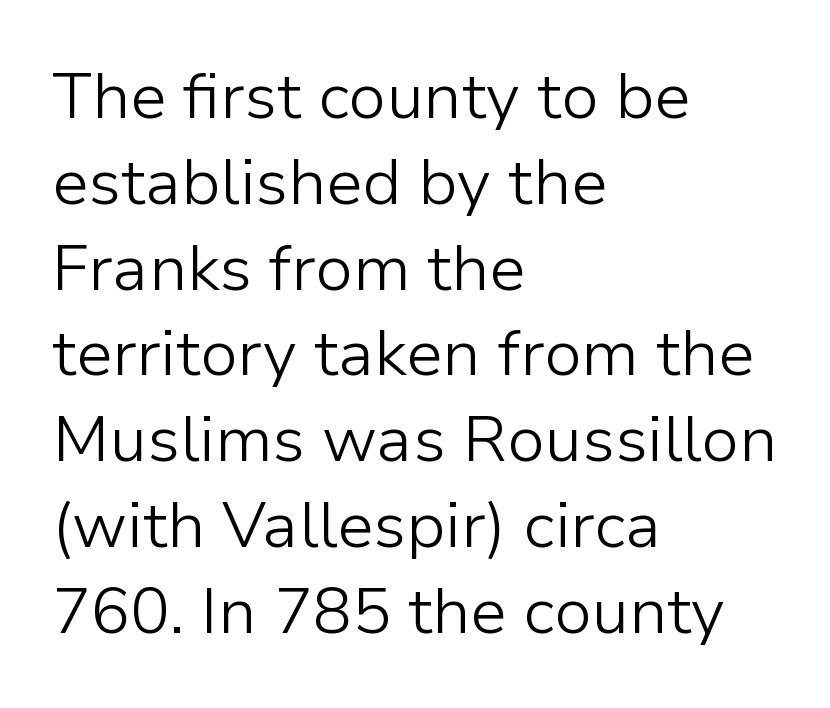
The image shows 65 px light sans-serif type, upright; set left-aligned, normal line spacing (1.32x), normal letter spacing, not underlined; low stroke contrast and a medium x-height.
